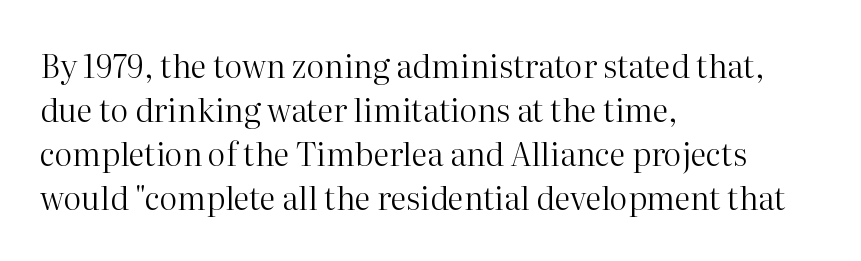
{"serif": "yes", "italic": "no", "bold": "no", "weight": "regular", "width": "normal", "stroke_contrast": "high", "x_height": "medium", "monospaced": "no", "underline": "no", "align": "left", "line_spacing": "normal", "line_spacing_ratio": 1.38, "letter_spacing": "normal", "letter_spacing_em": 0.0, "glyph_px": 32}
